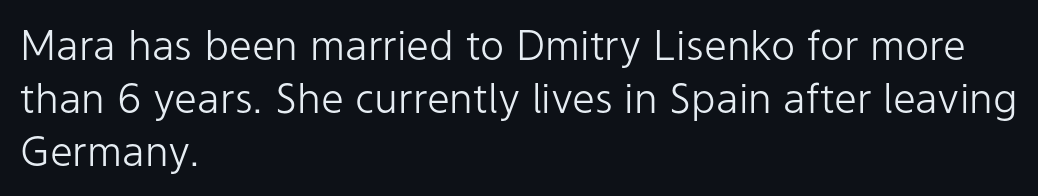
Q: Is the text bold? A: No.
Q: Is the text italic (slanted)? A: No, it is upright.
Q: Is the typeface a serif or a sans-serif typeface? A: Sans-serif.
Q: Is the text underlined? A: No.
Q: How is the paragraph aligned? A: Left-aligned.
Q: Is the spacing between letters normal or unusually wide? A: Normal.
Q: Is the spacing between lines tight, normal or loose? A: Normal.
Q: Width (condensed, normal, or wide)? A: Normal.
Q: Stroke contrast? A: Low.
Q: x-height? A: Medium.
Q: Monospaced? A: No.
